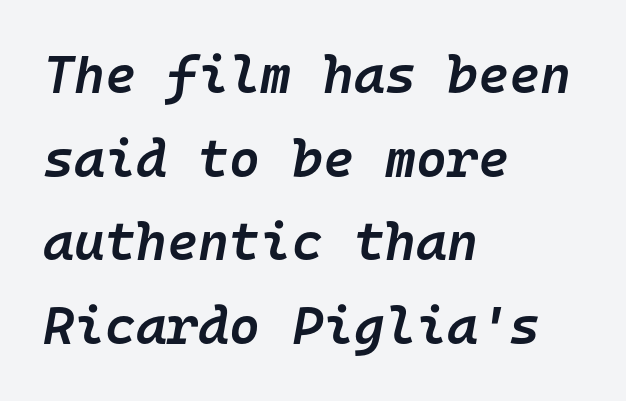
The line texture is even and compact thanks to regular tracking. Unmarked baselines from the first word to the last. Leading matches the norm, producing a regular column. Compared with ordinary roman type, these characters are visibly tilted. The setting favours the left margin, as ordinary paragraphs usually do.
